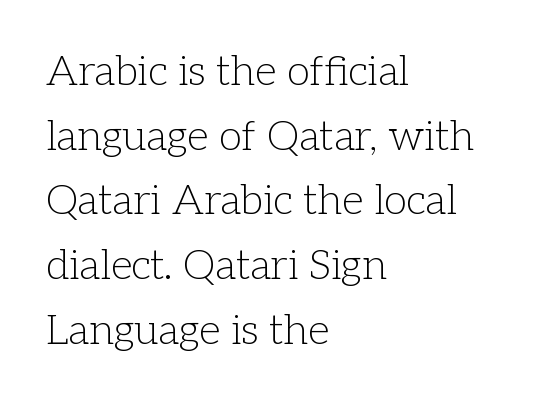
The image shows 42 px light serif type, upright; set left-aligned, normal line spacing (1.54x), normal letter spacing, not underlined; low stroke contrast and a medium x-height.
